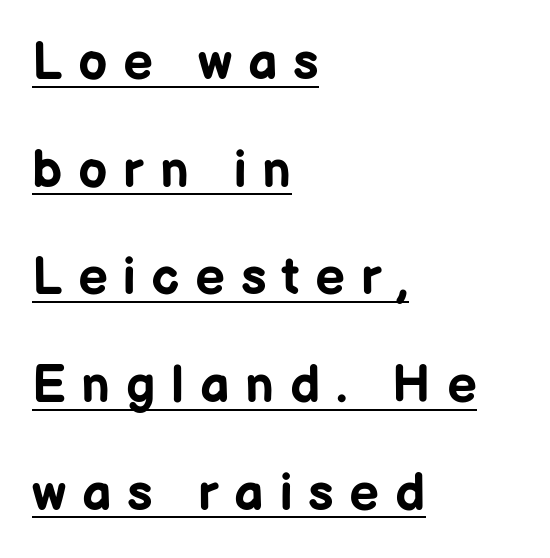
The axis of the letterforms is exactly vertical. The designer went with a sans here, leaving each stem footless. A full-strength bold gives these letters their thick strokes. The letters advance in unequal steps, a hallmark of proportional type. The vertical gap from one line to the next is large. The paragraph has a hard left edge and a soft right edge.
